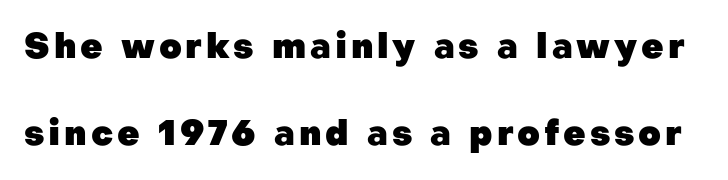
The image shows 35 px heavy sans-serif type, upright; set loose line spacing (2.49x), not underlined; low stroke contrast and a medium x-height.
